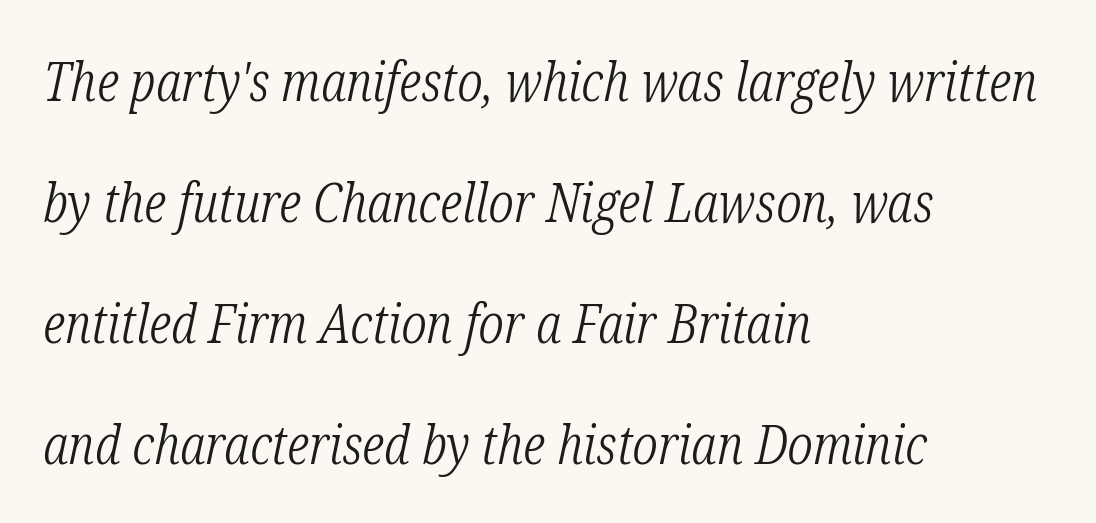
The image shows 54 px light, condensed serif type, italic (leaning right); set left-aligned, loose line spacing (2.24x), normal letter spacing, not underlined; low stroke contrast and a medium x-height.
